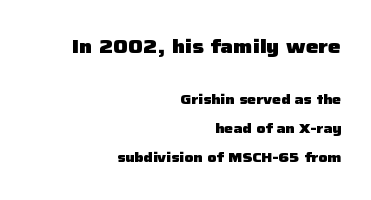
No extra tracking has been applied to these lines. Each glyph is drawn with heavy, bold strokes. The leading is generous, giving the passage an open texture. The text block is weighted toward the right margin, trailing off unevenly leftward. A typesetter would mark this as roman, not italic.
